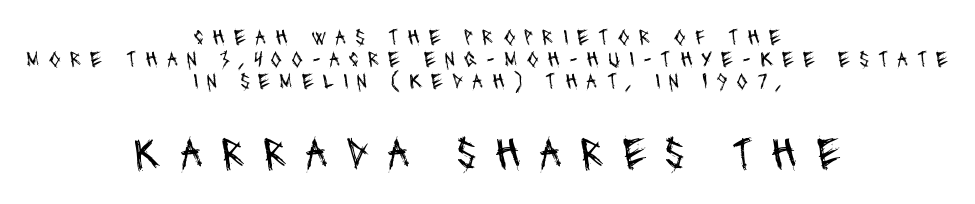
The weight tops out at a normal text grade. Leading is clearly below the norm, producing a dense column. The face used here is proportionally spaced, like ordinary book or web type. Of the two passages, the one underneath uses the larger point size.
